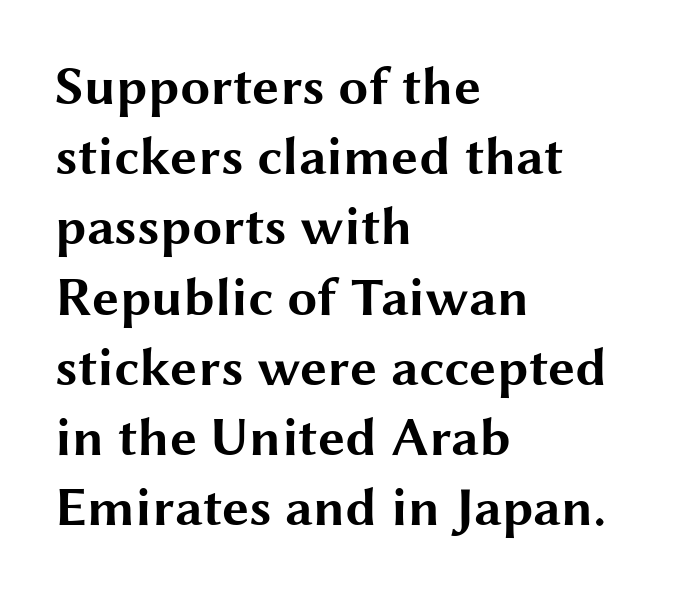
Q: Is the text bold? A: Yes.
Q: Is the text italic (slanted)? A: No, it is upright.
Q: Is the typeface a serif or a sans-serif typeface? A: Sans-serif.
Q: Is the text underlined? A: No.
Q: How is the paragraph aligned? A: Left-aligned.
Q: Is the spacing between letters normal or unusually wide? A: Normal.
Q: Is the spacing between lines tight, normal or loose? A: Normal.
Q: Width (condensed, normal, or wide)? A: Wide.
Q: Stroke contrast? A: Medium.
Q: x-height? A: Medium.
Q: Monospaced? A: No.
